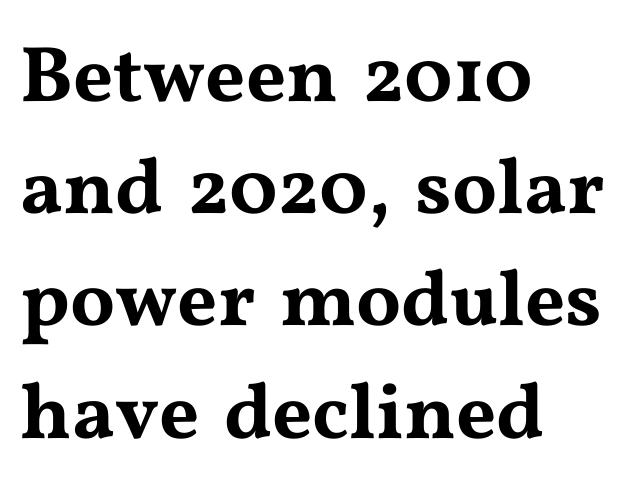
The image shows 79 px wide serif type, upright; set left-aligned, normal line spacing (1.42x), normal letter spacing, not underlined; medium stroke contrast and a medium x-height.
